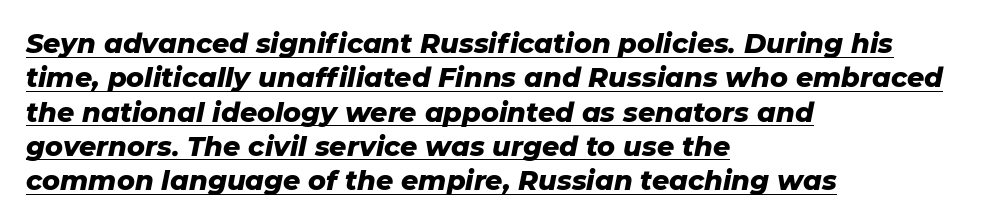
The image shows 27 px bold type, italic (leaning right); set left-aligned, normal line spacing (1.27x), normal letter spacing, underlined.
